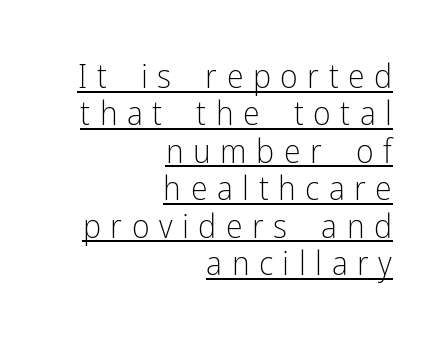
Q: Is the text bold? A: No.
Q: Is the text italic (slanted)? A: No, it is upright.
Q: Is the typeface a serif or a sans-serif typeface? A: Sans-serif.
Q: Is the text underlined? A: Yes.
Q: How is the paragraph aligned? A: Right-aligned.
Q: Is the spacing between letters normal or unusually wide? A: Unusually wide.
Q: Is the spacing between lines tight, normal or loose? A: Tight.
Q: Width (condensed, normal, or wide)? A: Condensed.
Q: Stroke contrast? A: Low.
Q: x-height? A: Medium.
Q: Monospaced? A: No.
